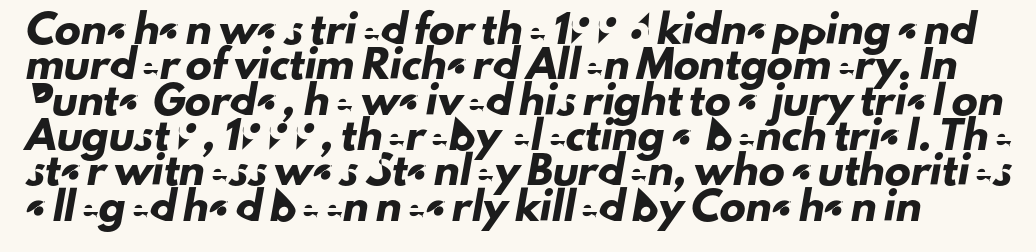
The image shows 26 px text type; set normal line spacing (1.36x), normal letter spacing, not underlined.
